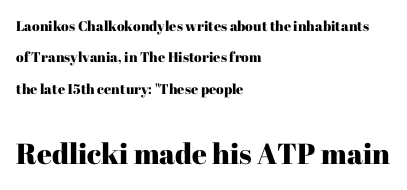
Q: Is the text italic (slanted)? A: No, it is upright.
Q: Is the typeface a serif or a sans-serif typeface? A: Serif.
Q: Is the text underlined? A: No.
Q: How is the paragraph aligned? A: Left-aligned.
Q: Is the spacing between letters normal or unusually wide? A: Normal.
Q: Is the spacing between lines tight, normal or loose? A: Loose.
Q: Which block of text is set in a larger size, the first (top) or the second (bottom)? A: The second (bottom) one.
Q: Width (condensed, normal, or wide)? A: Normal.
Q: Stroke contrast? A: High.
Q: x-height? A: Medium.
Q: Monospaced? A: No.
